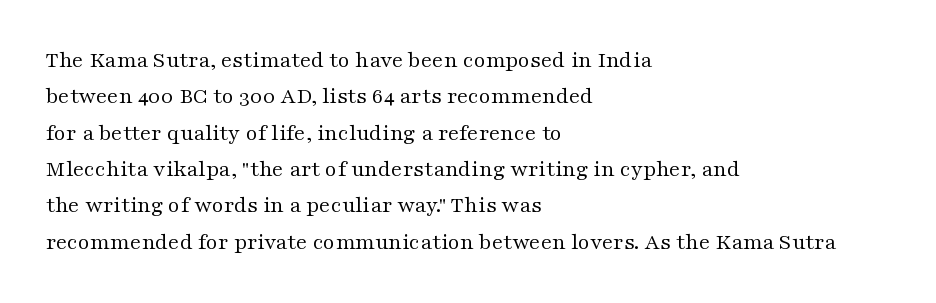
{"italic": "no", "bold": "no", "underline": "no", "align": "left", "line_spacing": "normal", "line_spacing_ratio": 1.58, "letter_spacing": "normal", "letter_spacing_em": 0.0, "glyph_px": 23}
